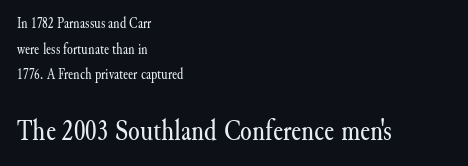
{"serif": "yes", "italic": "no", "bold": "no", "weight": "regular", "width": "normal", "stroke_contrast": "medium", "x_height": "small", "monospaced": "no", "underline": "no", "align": "left", "line_spacing_ratio": 1.71, "letter_spacing": "normal", "letter_spacing_em": 0.0, "larger_block": "second", "size_ratio": 2.0, "glyph_px": 30}
